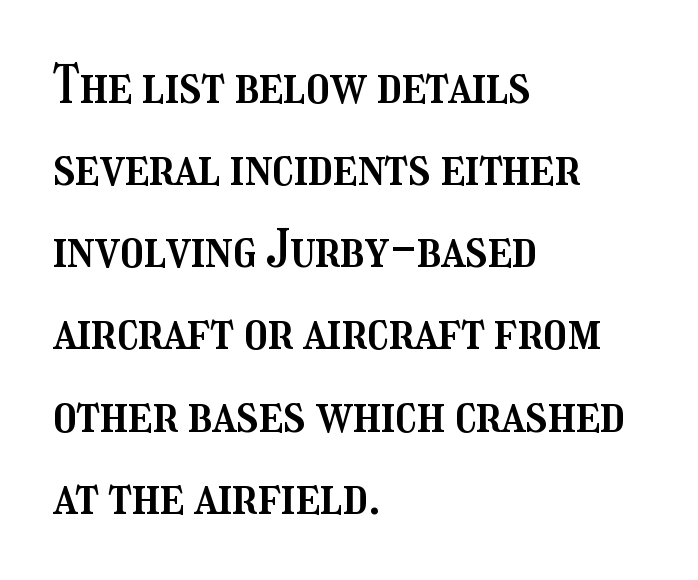
The image shows 52 px condensed type, upright; set left-aligned, normal line spacing (1.58x), normal letter spacing, not underlined; medium stroke contrast and a medium x-height.
